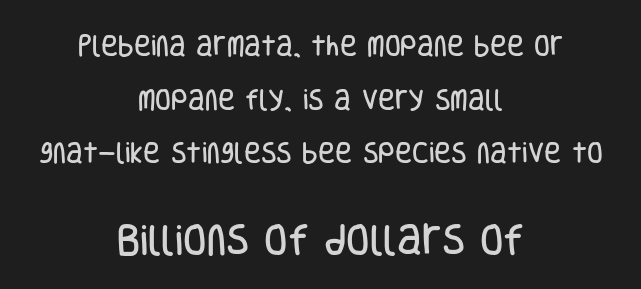
{"serif": "no", "italic": "no", "width": "condensed", "stroke_contrast": "low", "x_height": "large", "monospaced": "no", "underline": "no", "align": "center", "line_spacing": "loose", "line_spacing_ratio": 2.33, "letter_spacing": "normal", "letter_spacing_em": 0.0, "larger_block": "second", "size_ratio": 1.48, "glyph_px": 34}
